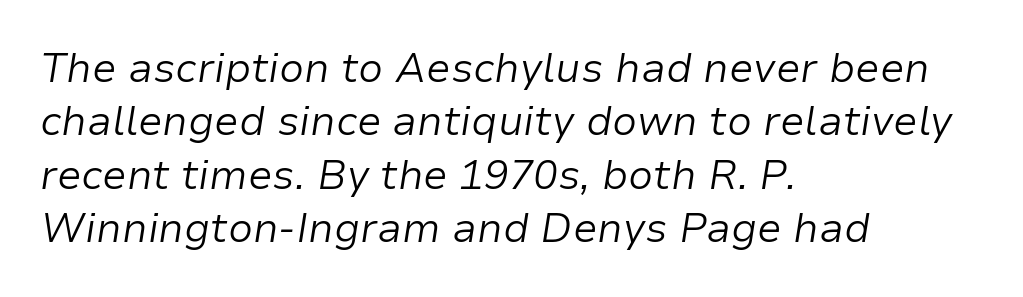
{"italic": "yes", "lean": "right", "slant_degrees": 9, "bold": "no", "weight": "light", "width": "normal", "stroke_contrast": "low", "x_height": "medium", "monospaced": "no", "underline": "no", "align": "left", "line_spacing": "normal", "line_spacing_ratio": 1.3, "letter_spacing": "normal", "letter_spacing_em": 0.0, "glyph_px": 41}
